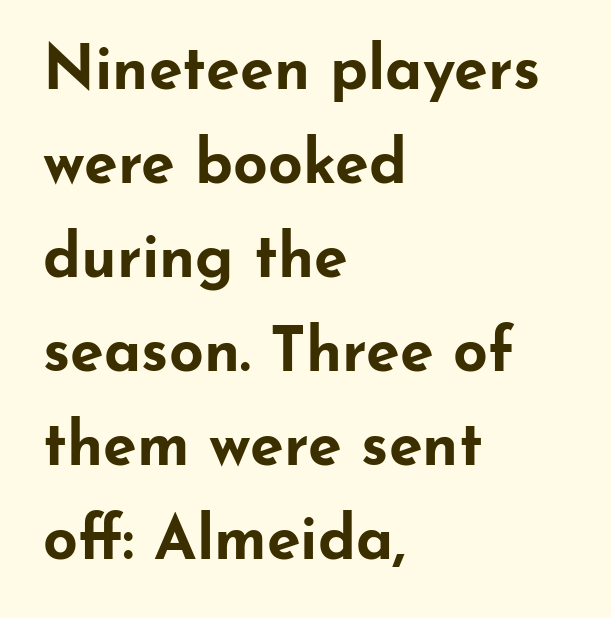
The image shows 61 px bold, wide sans-serif type, upright; set left-aligned, normal line spacing (1.54x), normal letter spacing, not underlined; low stroke contrast and a small x-height.
